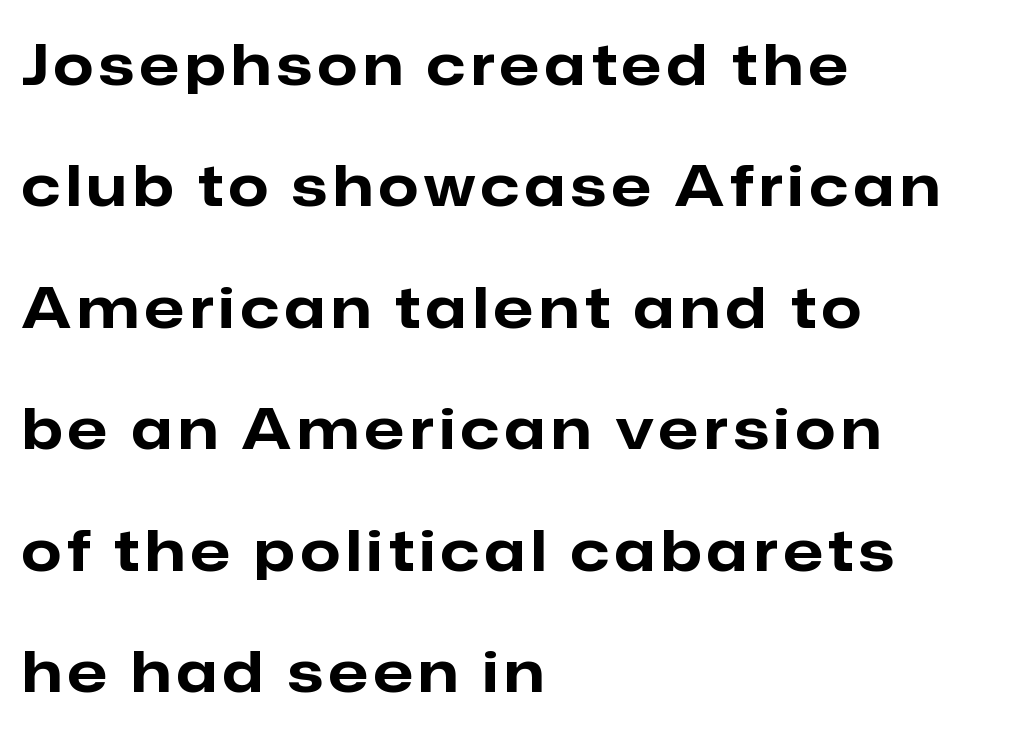
{"serif": "no", "italic": "no", "bold": "yes", "weight": "bold", "width": "normal", "stroke_contrast": "low", "x_height": "medium", "monospaced": "no", "underline": "no", "align": "left", "line_spacing": "loose", "line_spacing_ratio": 2.13, "glyph_px": 57}
